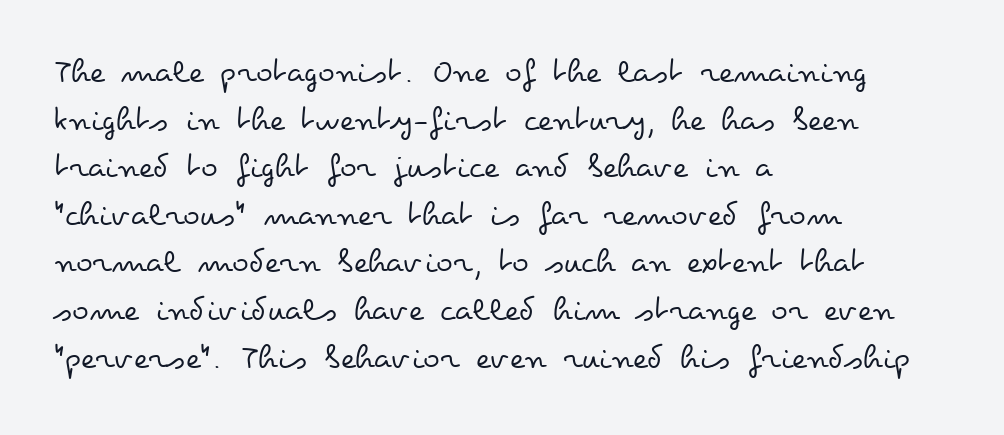
{"italic": "no", "bold": "no", "weight": "regular", "width": "wide", "stroke_contrast": "low", "x_height": "small", "monospaced": "no", "underline": "no", "align": "left", "line_spacing": "normal", "line_spacing_ratio": 1.36, "letter_spacing": "normal", "letter_spacing_em": 0.0, "glyph_px": 35}
